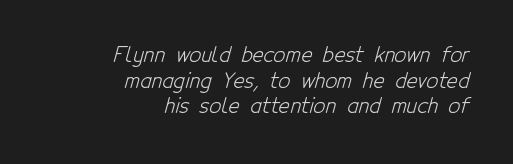
Think standard paragraph weight, or any step lighter than that. Anything drawn beneath the words? Only blank space. Words appear dense and cohesive because spacing is normal. Line ends are locked; line starts wander.
